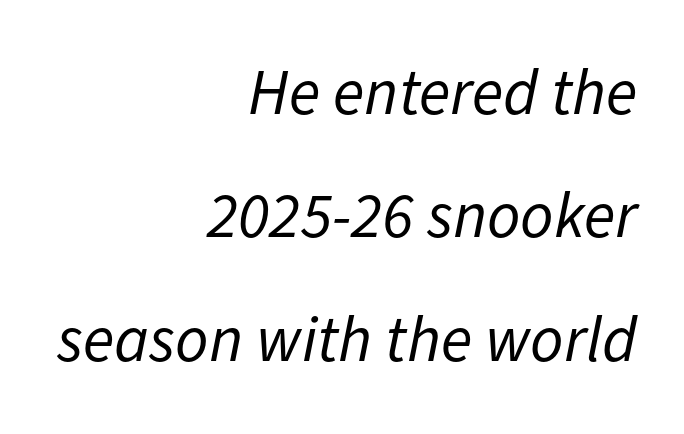
The image shows 65 px regular-weight type, italic (leaning right); set right-aligned, loose line spacing (1.9x), normal letter spacing, not underlined; low stroke contrast and a medium x-height.
